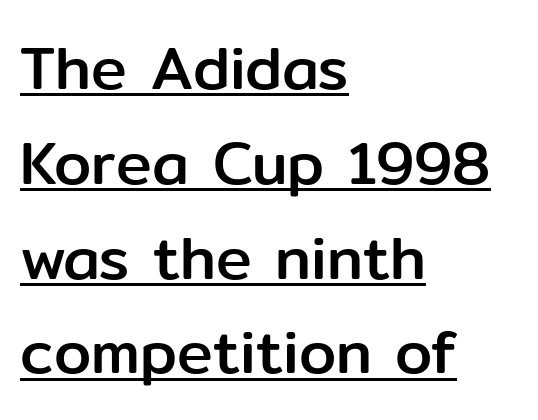
{"serif": "no", "italic": "no", "width": "normal", "stroke_contrast": "low", "x_height": "medium", "monospaced": "no", "underline": "yes", "align": "left", "line_spacing": "normal", "line_spacing_ratio": 1.58, "letter_spacing": "normal", "letter_spacing_em": 0.0, "glyph_px": 60}
